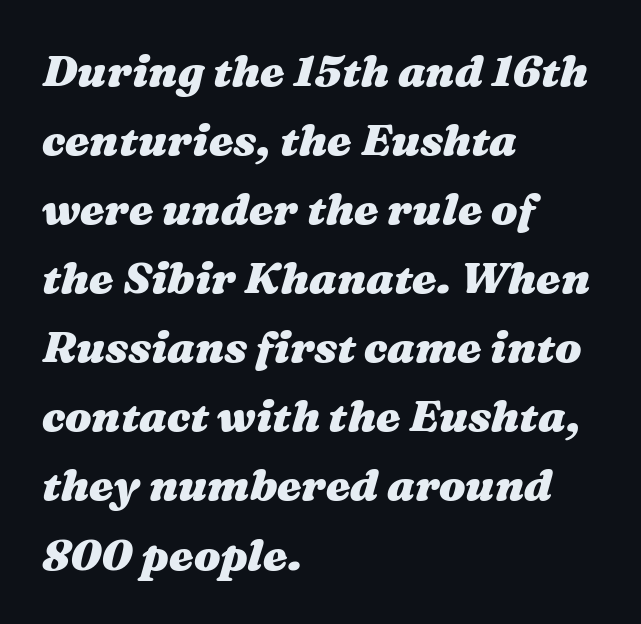
{"italic": "yes", "lean": "right", "slant_degrees": 16, "bold": "yes", "weight": "heavy", "width": "wide", "stroke_contrast": "medium", "x_height": "medium", "monospaced": "no", "underline": "no", "align": "left", "line_spacing": "normal", "line_spacing_ratio": 1.57, "letter_spacing": "normal", "letter_spacing_em": 0.0, "glyph_px": 44}
